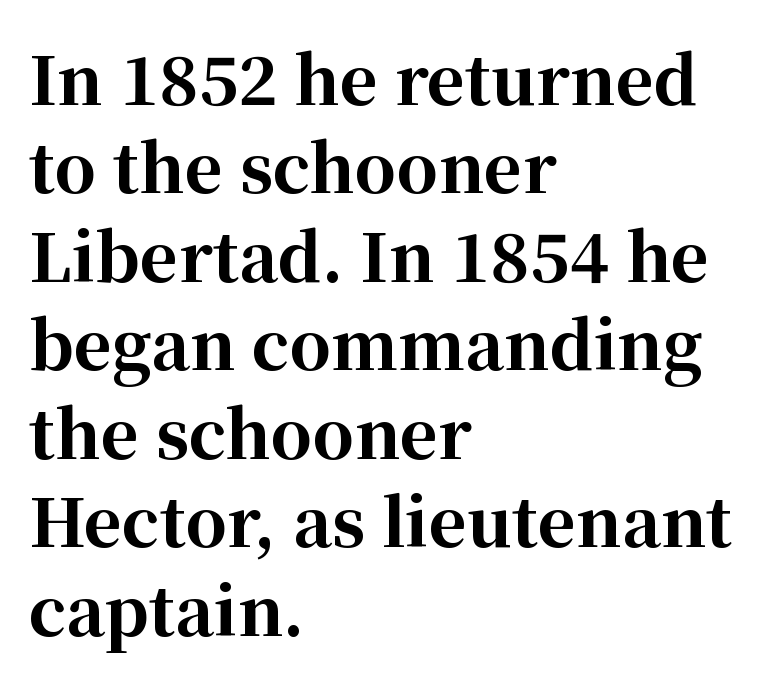
Q: Is the text bold? A: Yes.
Q: Is the text italic (slanted)? A: No, it is upright.
Q: Is the typeface a serif or a sans-serif typeface? A: Serif.
Q: Is the text underlined? A: No.
Q: How is the paragraph aligned? A: Left-aligned.
Q: Is the spacing between letters normal or unusually wide? A: Normal.
Q: Is the spacing between lines tight, normal or loose? A: Normal.
Q: Width (condensed, normal, or wide)? A: Normal.
Q: Stroke contrast? A: High.
Q: x-height? A: Medium.
Q: Monospaced? A: No.
